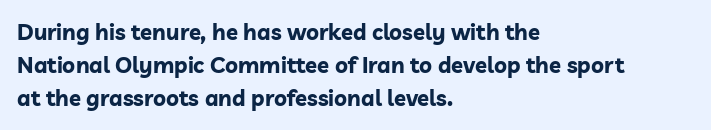
The image shows 22 px bold type, upright; set left-aligned, normal line spacing (1.51x), normal letter spacing, not underlined.
